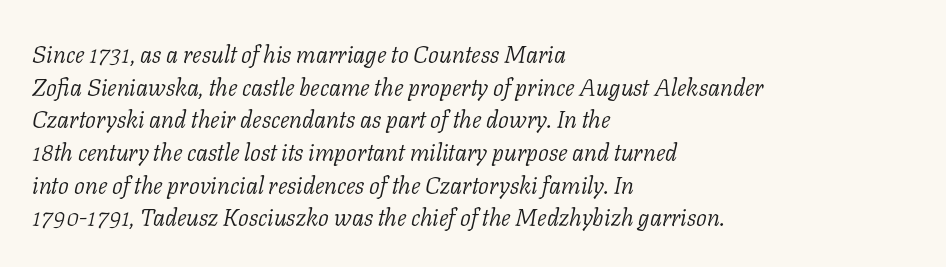
The image shows 24 px text type, italic (leaning right); set left-aligned, normal line spacing (1.36x), normal letter spacing, not underlined.
